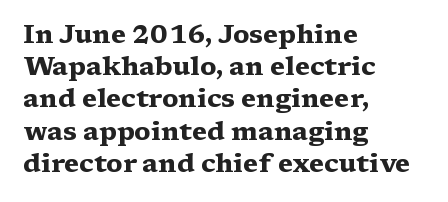
Q: Is the text bold? A: Yes.
Q: Is the text italic (slanted)? A: No, it is upright.
Q: Is the text underlined? A: No.
Q: How is the paragraph aligned? A: Left-aligned.
Q: Is the spacing between letters normal or unusually wide? A: Normal.
